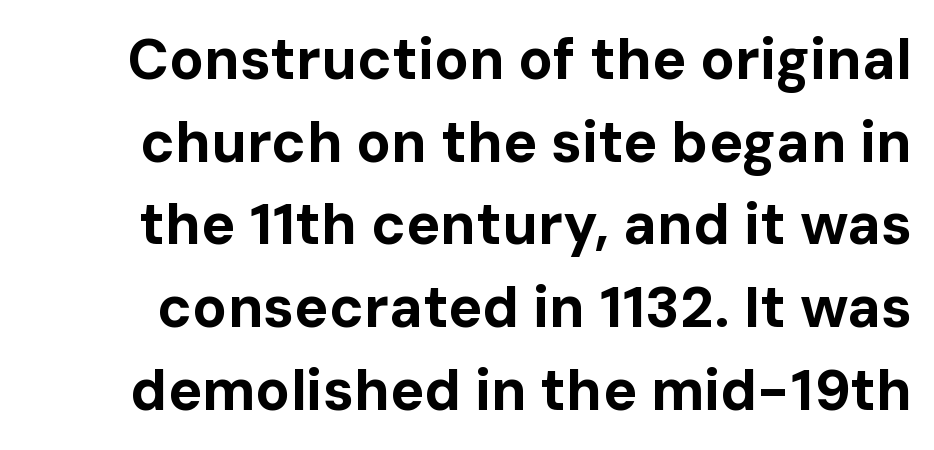
Is the type bold? Yes — the strokes are clearly thick and heavy. Varying glyph widths throughout — classic text-font behaviour. Is this a sans? Yes — the strokes have no serifs. No extra tracking has been applied to these lines. A normal amount of white space separates one row of letters from the next. The axis of the letterforms is exactly vertical.
